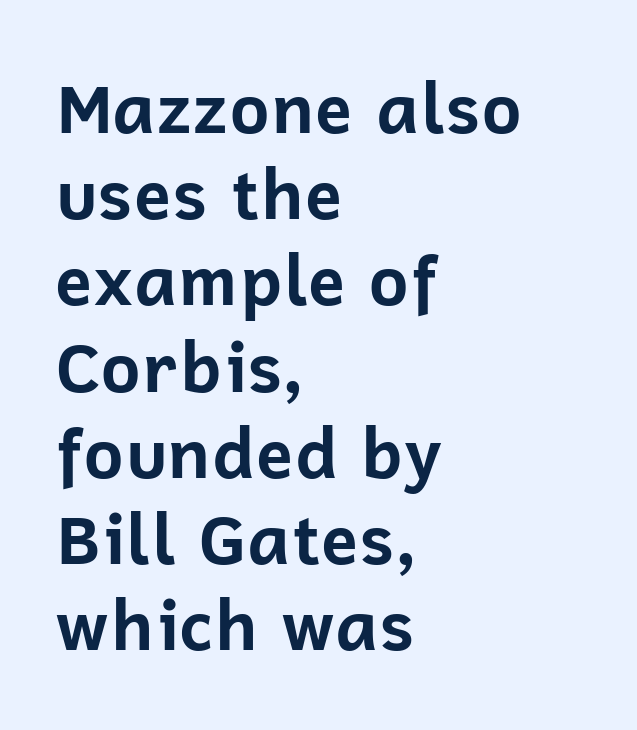
Q: Is the text bold? A: Yes.
Q: Is the text italic (slanted)? A: No, it is upright.
Q: Is the typeface a serif or a sans-serif typeface? A: Sans-serif.
Q: Is the text underlined? A: No.
Q: How is the paragraph aligned? A: Left-aligned.
Q: Is the spacing between letters normal or unusually wide? A: Normal.
Q: Is the spacing between lines tight, normal or loose? A: Normal.
Q: Width (condensed, normal, or wide)? A: Normal.
Q: Stroke contrast? A: Low.
Q: x-height? A: Medium.
Q: Monospaced? A: No.
